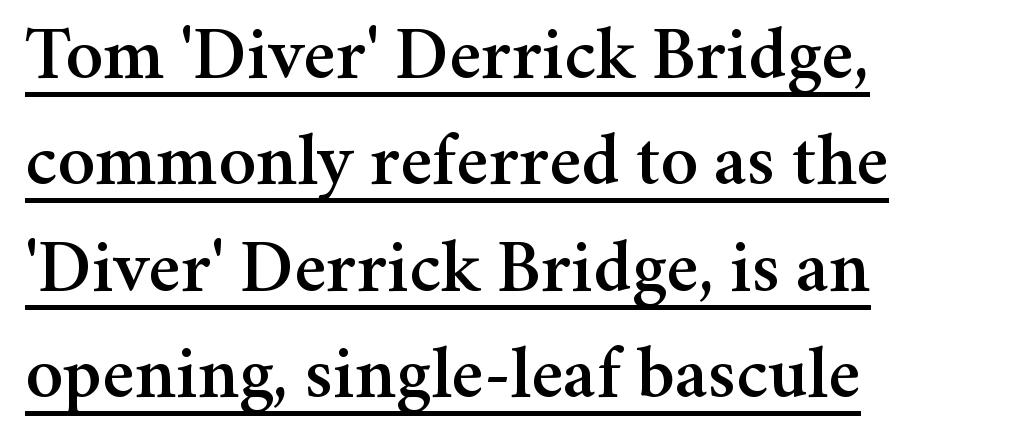
Q: Is the text italic (slanted)? A: No, it is upright.
Q: Is the typeface a serif or a sans-serif typeface? A: Serif.
Q: Is the text underlined? A: Yes.
Q: How is the paragraph aligned? A: Left-aligned.
Q: Is the spacing between letters normal or unusually wide? A: Normal.
Q: Is the spacing between lines tight, normal or loose? A: Normal.
Q: Width (condensed, normal, or wide)? A: Normal.
Q: Stroke contrast? A: Medium.
Q: x-height? A: Medium.
Q: Monospaced? A: No.
